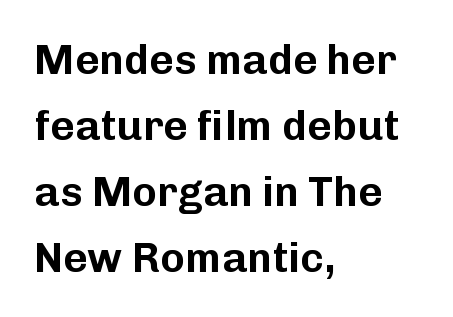
The image shows 42 px sans-serif type, upright; set left-aligned, normal line spacing (1.57x), normal letter spacing, not underlined; low stroke contrast and a medium x-height.
